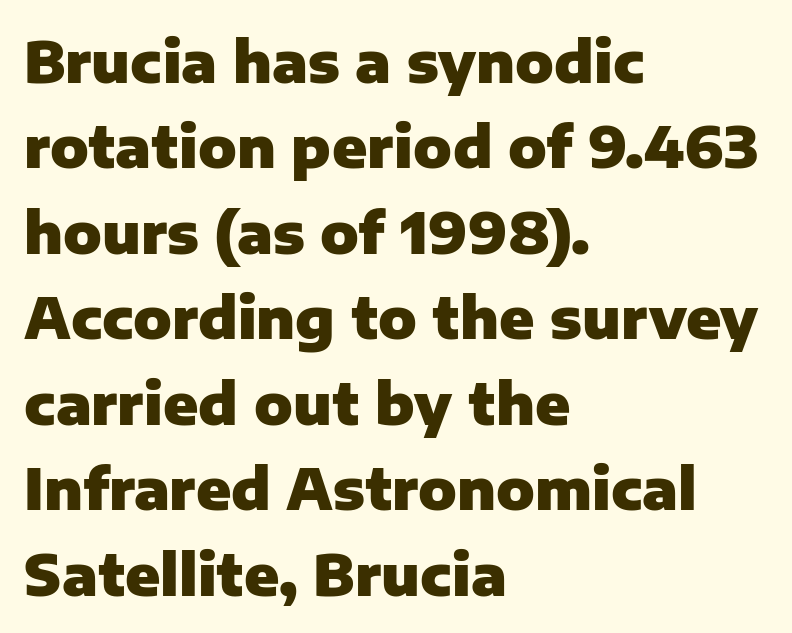
Q: Is the text bold? A: Yes.
Q: Is the text italic (slanted)? A: No, it is upright.
Q: Is the typeface a serif or a sans-serif typeface? A: Sans-serif.
Q: Is the text underlined? A: No.
Q: How is the paragraph aligned? A: Left-aligned.
Q: Is the spacing between letters normal or unusually wide? A: Normal.
Q: Is the spacing between lines tight, normal or loose? A: Normal.
Q: Width (condensed, normal, or wide)? A: Normal.
Q: Stroke contrast? A: Low.
Q: x-height? A: Medium.
Q: Monospaced? A: No.
